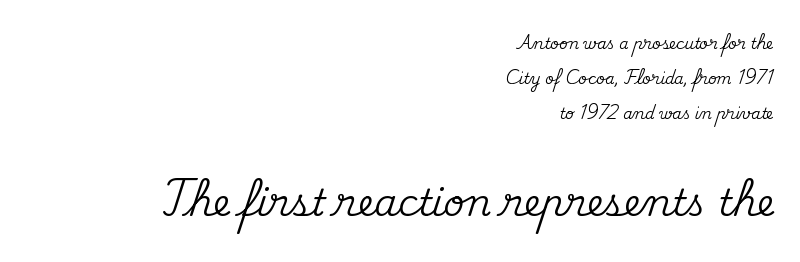
{"serif": "yes", "width": "normal", "stroke_contrast": "medium", "x_height": "small", "monospaced": "no", "underline": "no", "align": "right", "line_spacing": "loose", "line_spacing_ratio": 2.35, "letter_spacing": "normal", "letter_spacing_em": 0.0, "larger_block": "second", "size_ratio": 2.47, "glyph_px": 37}
